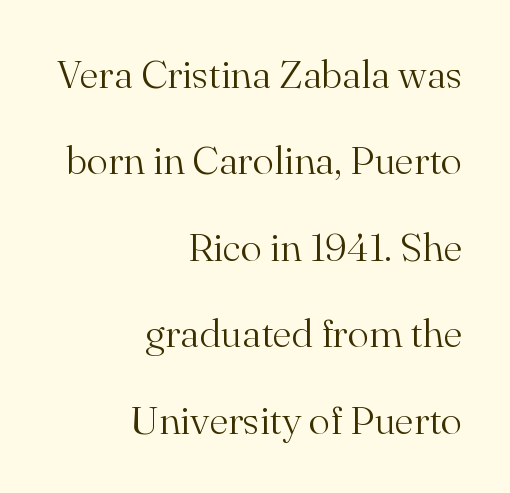
The image shows 40 px light serif type, upright; set right-aligned, loose line spacing (2.16x), normal letter spacing, not underlined; medium stroke contrast and a small x-height.
